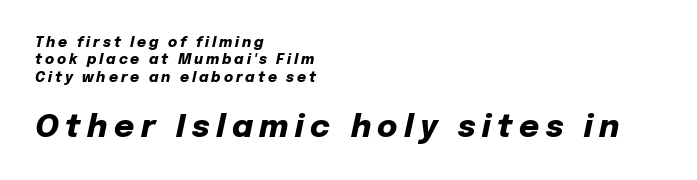
The image shows 31 px heavy type, italic (leaning right); set left-aligned, line spacing 1.24x, unusually wide letter spacing (+0.21 em), not underlined; the second (bottom) block is 2.21x larger; low stroke contrast and a medium x-height.
